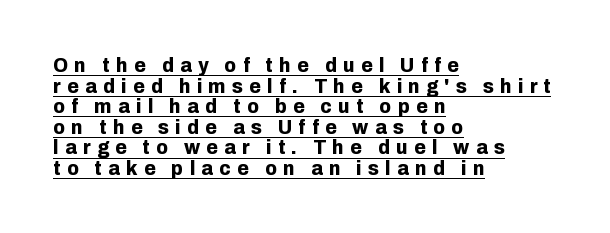
Q: Is the text bold? A: Yes.
Q: Is the text italic (slanted)? A: No, it is upright.
Q: Is the text underlined? A: Yes.
Q: How is the paragraph aligned? A: Left-aligned.
Q: Is the spacing between letters normal or unusually wide? A: Unusually wide.
Q: Is the spacing between lines tight, normal or loose? A: Tight.
